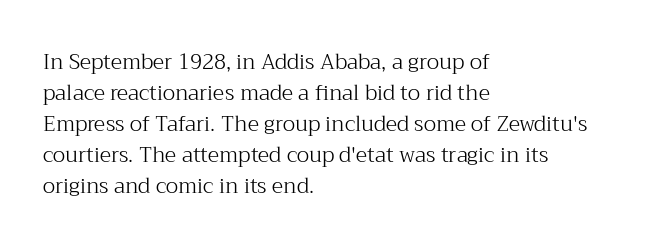
No chunkiness to these letters — they're not bold. The area under the type is left untouched. This rendering uses left alignment, leaving the right contour irregular. The font's upright variant was chosen for this text. Compared with typical body copy, the letter spacing here is the same.
